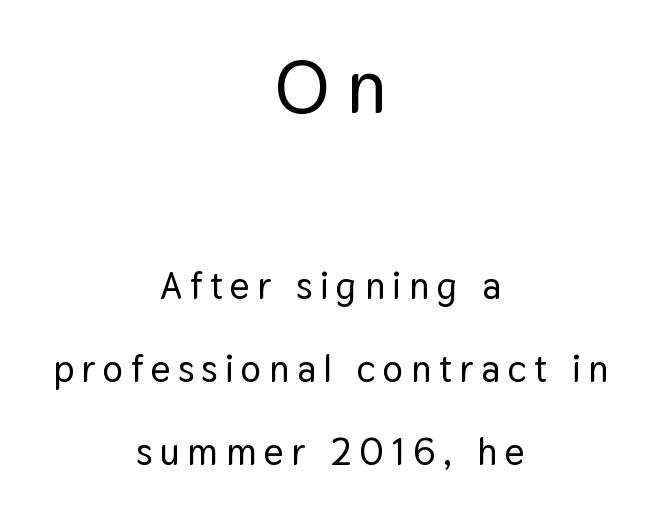
Q: Is the text italic (slanted)? A: No, it is upright.
Q: Is the typeface a serif or a sans-serif typeface? A: Sans-serif.
Q: Is the text underlined? A: No.
Q: How is the paragraph aligned? A: Centered.
Q: Is the spacing between letters normal or unusually wide? A: Unusually wide.
Q: Is the spacing between lines tight, normal or loose? A: Loose.
Q: Which block of text is set in a larger size, the first (top) or the second (bottom)? A: The first (top) one.
Q: Width (condensed, normal, or wide)? A: Normal.
Q: Stroke contrast? A: Low.
Q: x-height? A: Medium.
Q: Monospaced? A: No.
